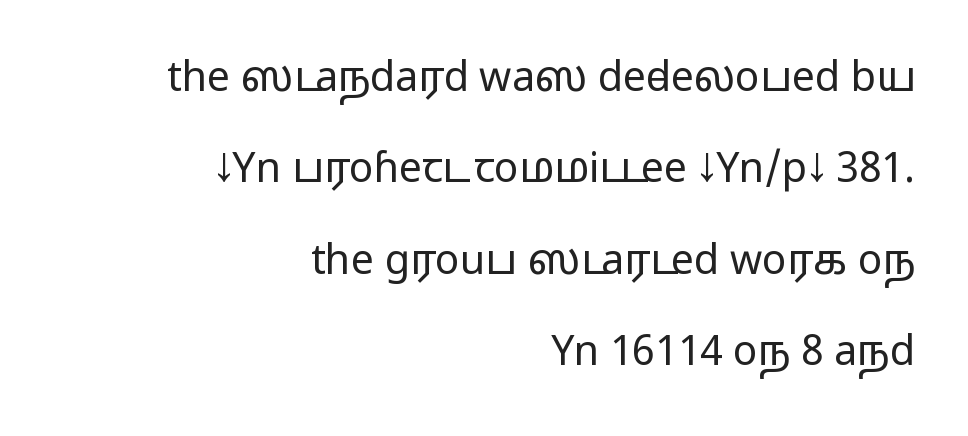
{"serif": "no", "italic": "no", "bold": "no", "weight": "regular", "width": "wide", "stroke_contrast": "low", "x_height": "medium", "monospaced": "no", "underline": "no", "align": "right", "line_spacing": "loose", "line_spacing_ratio": 2.23, "letter_spacing": "normal", "letter_spacing_em": 0.0, "glyph_px": 41}
